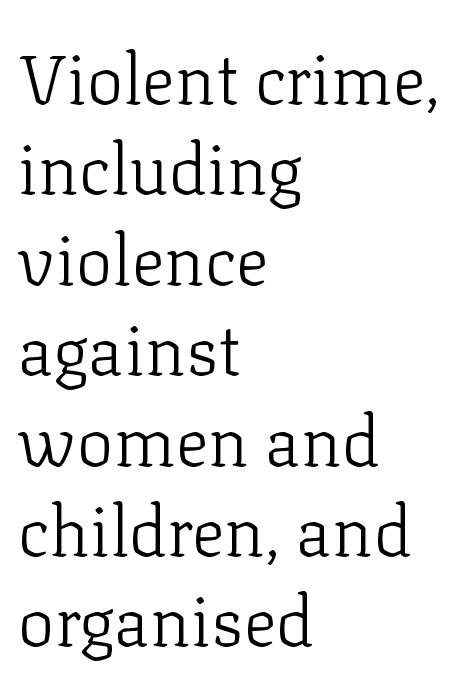
The image shows 69 px light serif type, upright; set left-aligned, normal line spacing (1.31x), normal letter spacing, not underlined; low stroke contrast and a medium x-height.
